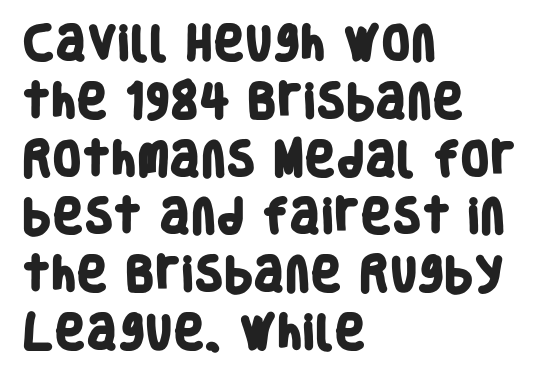
The passage shown stacks its lines at a standard gap. The passage shown is not underscored anywhere. Heavy-handed strokes throughout: this text is bold. Default kerning and tracking; the words read as compact shapes. Alignment: flush left.
